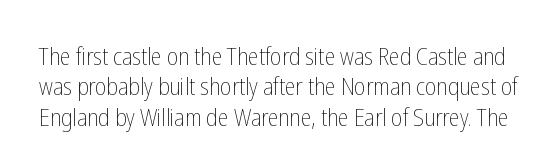
Q: Is the text bold? A: No.
Q: Is the text italic (slanted)? A: No, it is upright.
Q: Is the text underlined? A: No.
Q: Is the spacing between letters normal or unusually wide? A: Normal.
Q: Is the spacing between lines tight, normal or loose? A: Normal.
